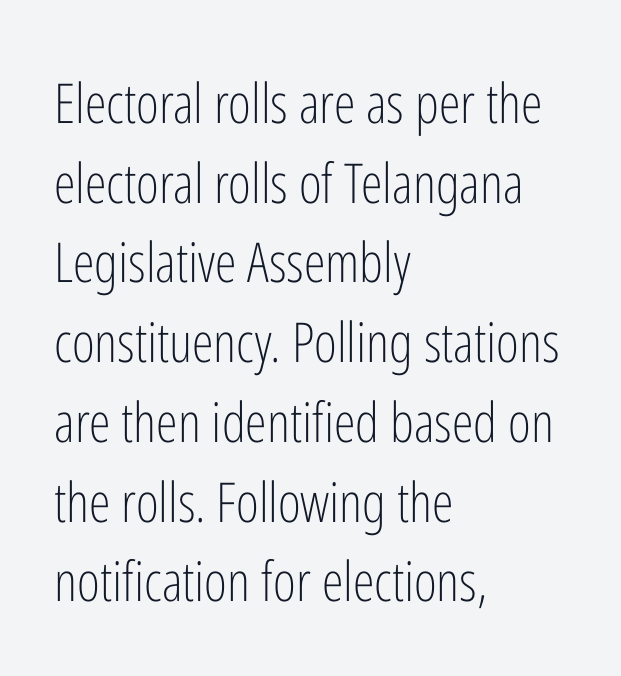
Q: Is the text bold? A: No.
Q: Is the text italic (slanted)? A: No, it is upright.
Q: Is the typeface a serif or a sans-serif typeface? A: Sans-serif.
Q: Is the text underlined? A: No.
Q: How is the paragraph aligned? A: Left-aligned.
Q: Is the spacing between letters normal or unusually wide? A: Normal.
Q: Is the spacing between lines tight, normal or loose? A: Normal.
Q: Width (condensed, normal, or wide)? A: Condensed.
Q: Stroke contrast? A: Low.
Q: x-height? A: Medium.
Q: Monospaced? A: No.
